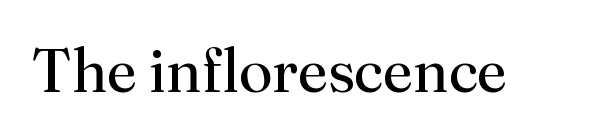
{"serif": "yes", "italic": "no", "bold": "no", "weight": "regular", "width": "normal", "stroke_contrast": "medium", "x_height": "small", "monospaced": "no", "underline": "no", "letter_spacing": "normal", "letter_spacing_em": 0.0, "glyph_px": 61}
